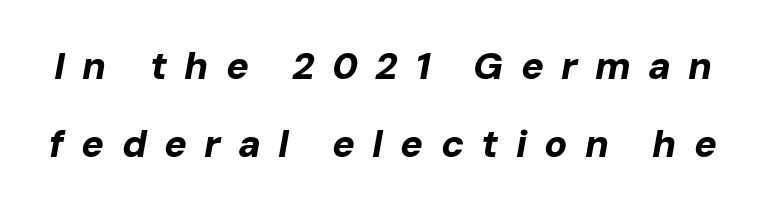
The image shows 38 px bold type, italic (leaning right); set loose line spacing (2.05x), unusually wide letter spacing (+0.45 em), not underlined; low stroke contrast and a medium x-height.
